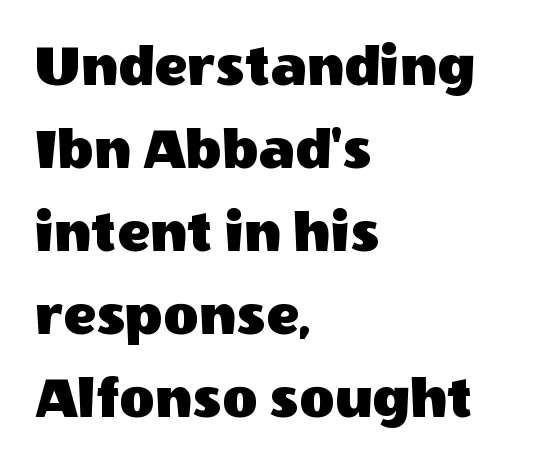
Q: Is the text italic (slanted)? A: No, it is upright.
Q: Is the typeface a serif or a sans-serif typeface? A: Sans-serif.
Q: Is the text underlined? A: No.
Q: How is the paragraph aligned? A: Left-aligned.
Q: Is the spacing between letters normal or unusually wide? A: Normal.
Q: Is the spacing between lines tight, normal or loose? A: Normal.
Q: Width (condensed, normal, or wide)? A: Normal.
Q: x-height? A: Large.
Q: Monospaced? A: No.
